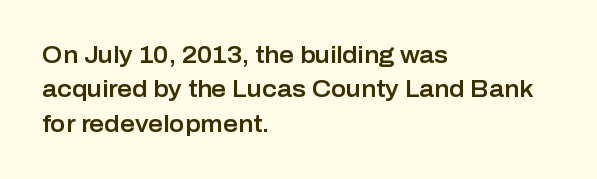
If you drew a ruler down the left edge, every line would touch it. Any mark beneath the type? The region is blank. Vertical spacing — default. It's the straight-up-and-down kind of type.
